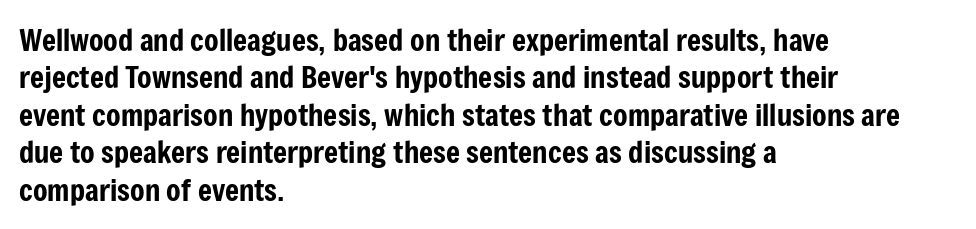
The baseline area is clear. What's the leading like? Ordinary, nothing unusual. You could not count columns in this text — the font is proportionally spaced. Rendered with straight, roman letterforms. The tracking reads as untouched default to a designer's eye.
